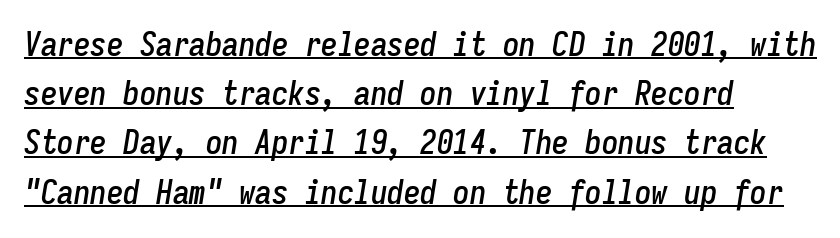
The paragraph has a hard left edge and a soft right edge. These lines are rendered in a fixed-pitch font. The passage shown stacks its lines at a standard gap. Style check: oblique. Emphasis is given by a line drawn under the lettering. You could call the tracking neutral — neither tight nor loose.
